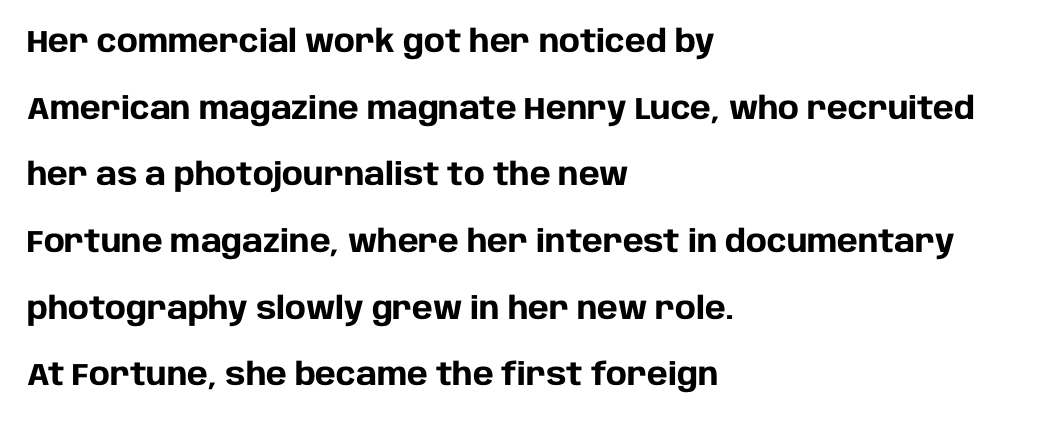
Baseline-to-baseline distance is far greater than the letter height. Teacher's note: observe the even left margin — that is flush-left alignment. Stroke terminals: plain, sans-serif. Honestly, the letter spacing is just normal — you wouldn't notice it.
